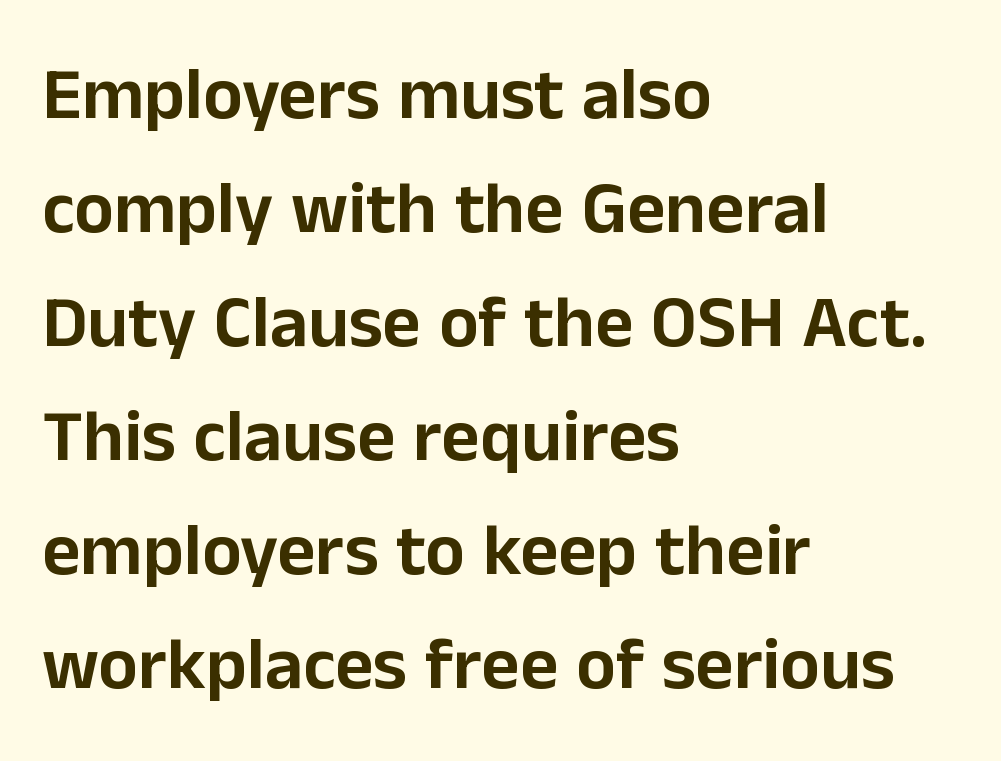
The image shows 74 px sans-serif type, upright; set left-aligned, normal line spacing (1.54x), normal letter spacing, not underlined; low stroke contrast and a medium x-height.
